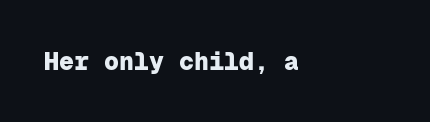
Q: Is the text bold? A: Yes.
Q: Is the text italic (slanted)? A: No, it is upright.
Q: Is the text underlined? A: No.
Q: How is the paragraph aligned? A: Left-aligned.
Q: Is the spacing between letters normal or unusually wide? A: Normal.
